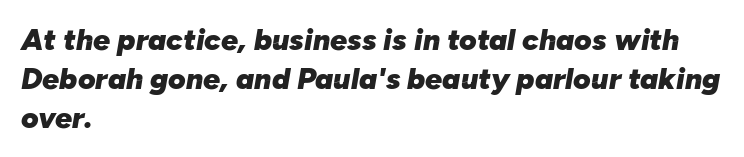
Q: Is the text bold? A: Yes.
Q: Is the text italic (slanted)? A: Yes, it leans right by about 10 degrees.
Q: Is the text underlined? A: No.
Q: How is the paragraph aligned? A: Left-aligned.
Q: Is the spacing between letters normal or unusually wide? A: Normal.
Q: Is the spacing between lines tight, normal or loose? A: Normal.
Q: Width (condensed, normal, or wide)? A: Normal.
Q: Stroke contrast? A: Low.
Q: x-height? A: Medium.
Q: Monospaced? A: No.
